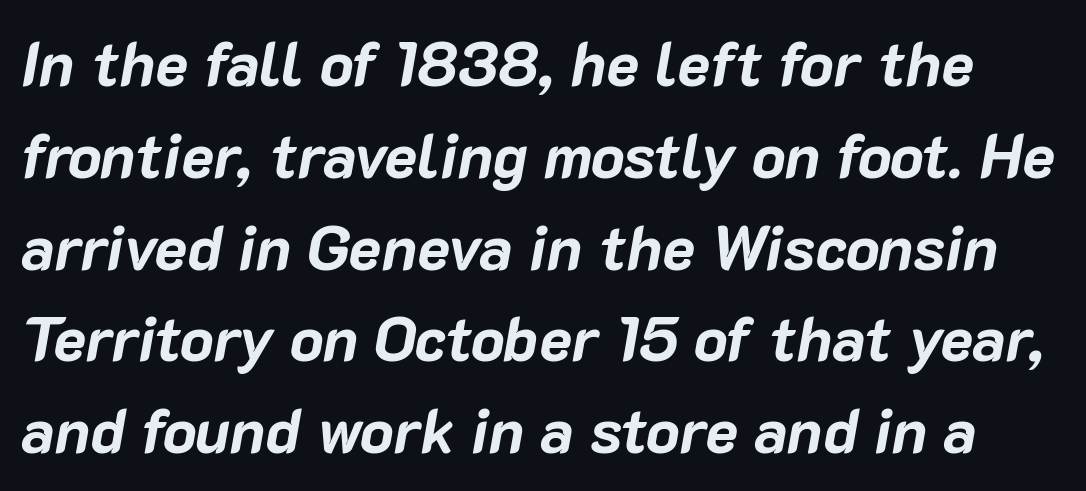
The image shows 62 px bold type, italic (leaning right); set normal line spacing (1.48x), normal letter spacing, not underlined; low stroke contrast and a medium x-height.
